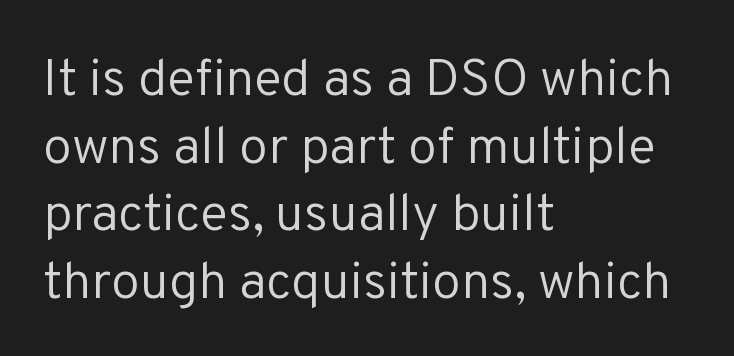
The letterforms sit shoulder to shoulder at normal distance. Stem width sits at or under what a default text font uses. Do the characters align in a grid? No, the font is proportional. Unlike italic type, these characters show no tilt at all. Leftover space on each line is placed entirely after the last word.
